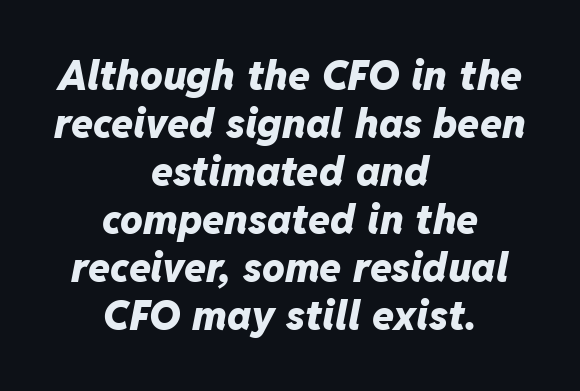
The image shows 40 px heavy type, italic (leaning right); set centered, line spacing 1.2x, normal letter spacing, not underlined; low stroke contrast and a medium x-height.
